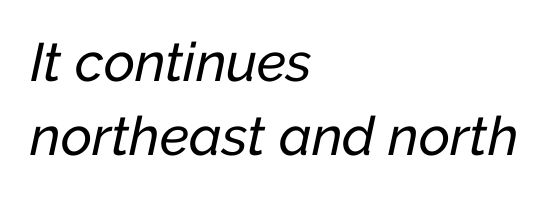
The image shows 54 px text type, italic (leaning right); set left-aligned, normal line spacing (1.37x), normal letter spacing, not underlined; low stroke contrast and a medium x-height.
